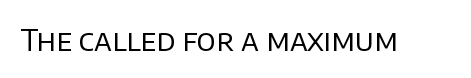
{"serif": "no", "italic": "no", "bold": "no", "weight": "regular", "width": "normal", "stroke_contrast": "low", "x_height": "large", "monospaced": "no", "underline": "no", "letter_spacing": "normal", "letter_spacing_em": 0.0, "glyph_px": 30}
